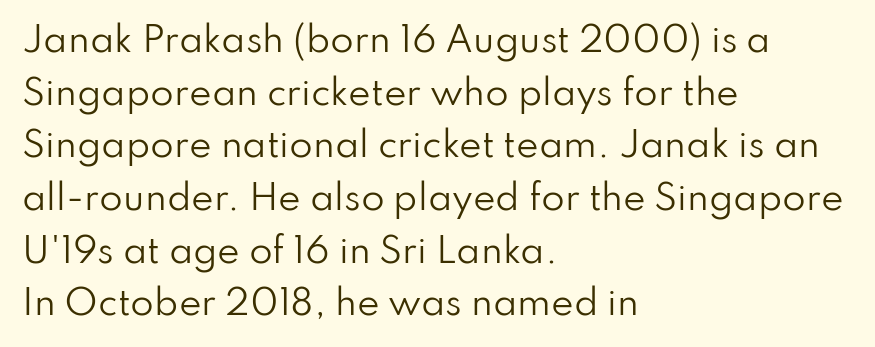
The image shows 34 px regular-weight sans-serif type, upright; set left-aligned, normal line spacing (1.55x), normal letter spacing, not underlined; low stroke contrast and a small x-height.
